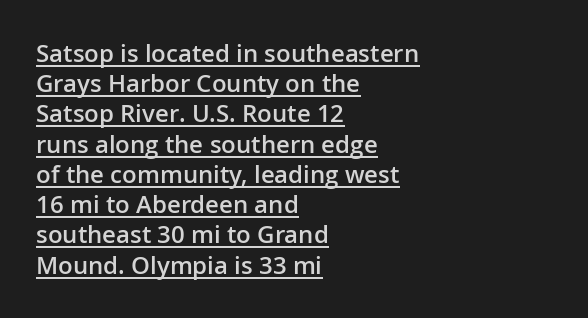
Q: Is the text bold? A: Semi-bold.
Q: Is the text italic (slanted)? A: No, it is upright.
Q: Is the text underlined? A: Yes.
Q: How is the paragraph aligned? A: Left-aligned.
Q: Is the spacing between letters normal or unusually wide? A: Normal.
Q: Is the spacing between lines tight, normal or loose? A: Normal.
